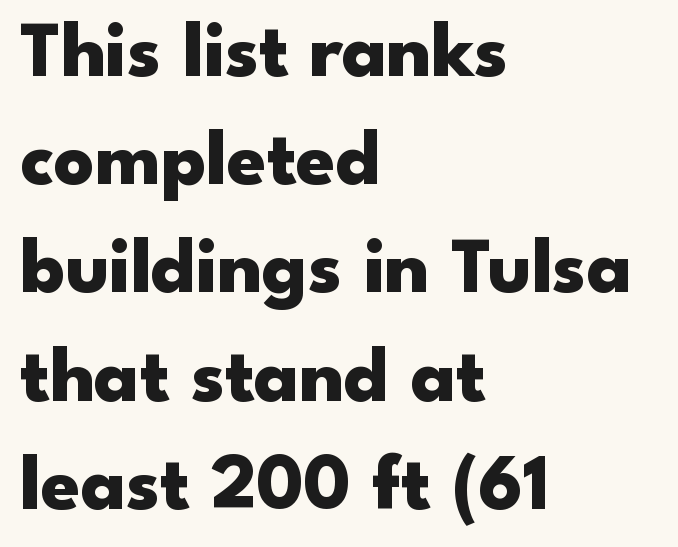
The image shows 79 px heavy, wide sans-serif type, upright; set left-aligned, normal line spacing (1.37x), normal letter spacing, not underlined; low stroke contrast and a small x-height.
